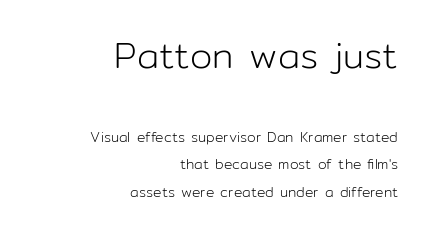
The image shows 36 px light sans-serif type, upright; set right-aligned, loose line spacing (1.95x), normal letter spacing, not underlined; the first (top) block is 2.57x larger; low stroke contrast and a medium x-height.
